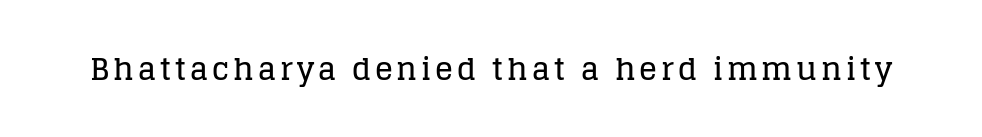
Each letter keeps its own natural width here, so spacing adapts to shape. The specimen omits any rule beneath the text block's lines. The glyphs in this specimen are seriffed. It's the straight-up-and-down kind of type.
